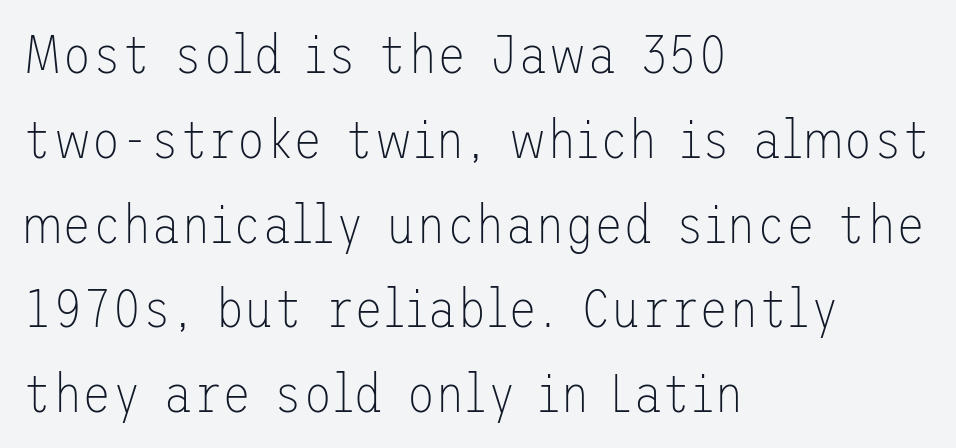
{"serif": "no", "italic": "no", "bold": "no", "weight": "thin", "width": "normal", "stroke_contrast": "low", "x_height": "medium", "underline": "no", "align": "left", "line_spacing": "normal", "line_spacing_ratio": 1.57, "letter_spacing": "normal", "letter_spacing_em": 0.0, "glyph_px": 54}
